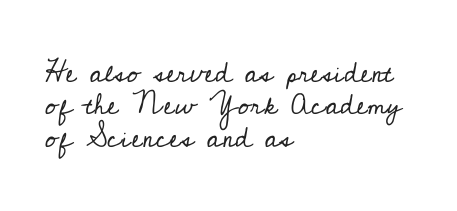
{"serif": "yes", "bold": "no", "weight": "regular", "width": "normal", "stroke_contrast": "low", "x_height": "small", "monospaced": "no", "underline": "no", "align": "left", "line_spacing": "tight", "line_spacing_ratio": 1.12, "letter_spacing": "normal", "letter_spacing_em": 0.0, "glyph_px": 29}
